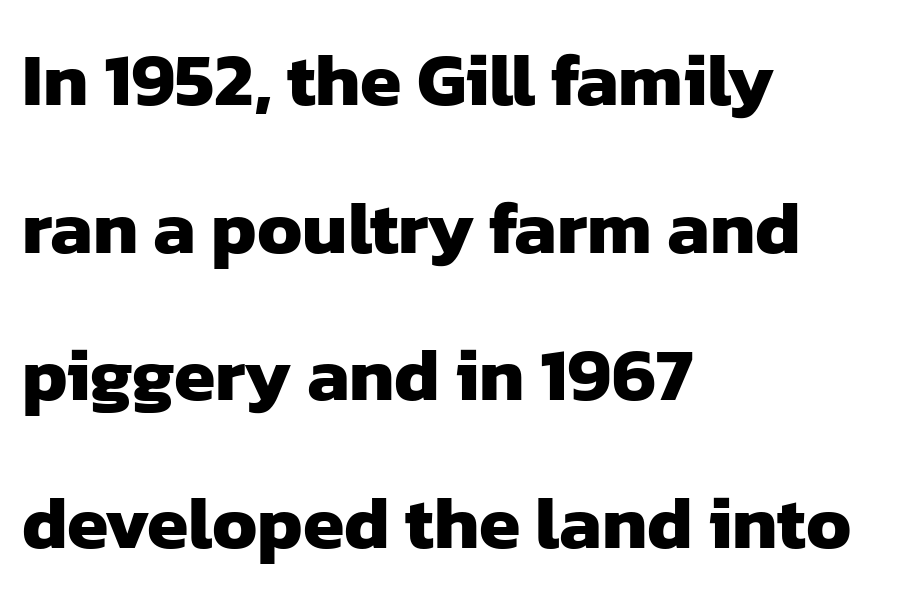
{"serif": "no", "bold": "yes", "weight": "heavy", "width": "normal", "stroke_contrast": "low", "x_height": "medium", "monospaced": "no", "underline": "no", "align": "left", "line_spacing": "loose", "line_spacing_ratio": 1.97, "letter_spacing": "normal", "letter_spacing_em": 0.0, "glyph_px": 75}
